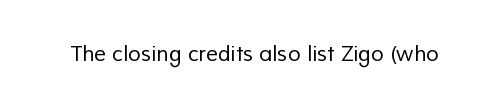
Students, note that the glyphs here touch the page at normal intervals. The typesetting does not lean heavy: it is not bold. Descender tails drop into unmarked territory.
